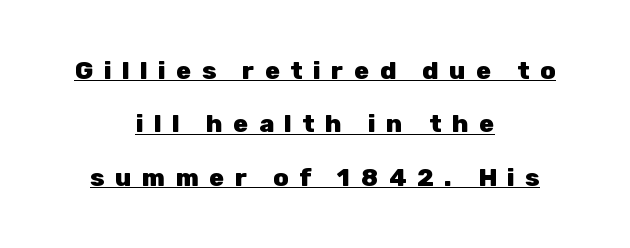
{"italic": "no", "bold": "yes", "underline": "yes", "align": "center", "line_spacing": "loose", "line_spacing_ratio": 2.14, "letter_spacing": "wide", "letter_spacing_em": 0.42, "glyph_px": 25}
